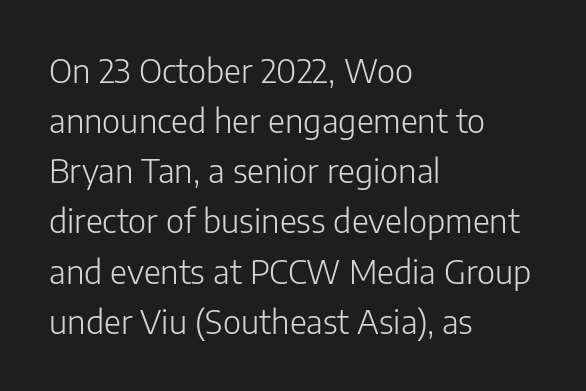
Underlining? Definitely not there. Spacing verdict: proportional, widths tailored to each character. Posture: vertical. Does the type have serifs? No, each stem ends abruptly.
